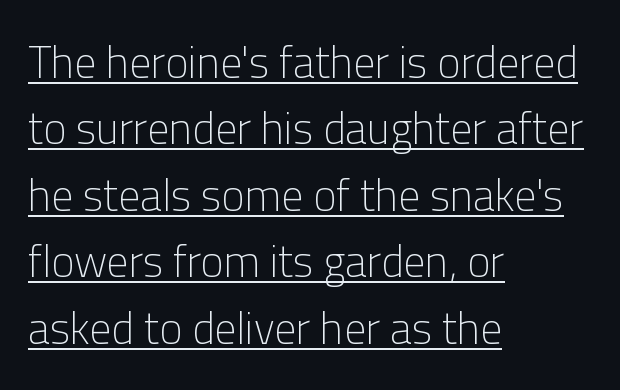
{"serif": "no", "italic": "no", "bold": "no", "weight": "light", "width": "normal", "stroke_contrast": "low", "x_height": "medium", "monospaced": "no", "underline": "yes", "align": "left", "line_spacing": "normal", "line_spacing_ratio": 1.51, "letter_spacing": "normal", "letter_spacing_em": 0.0, "glyph_px": 44}
